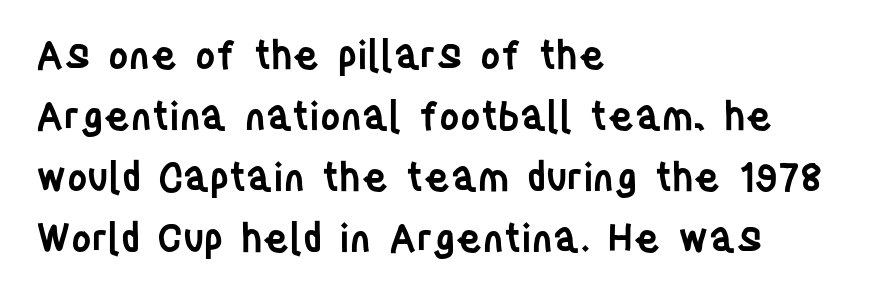
{"serif": "no", "italic": "no", "bold": "semi", "weight": "semibold", "width": "condensed", "stroke_contrast": "low", "x_height": "large", "monospaced": "no", "underline": "no", "align": "left", "line_spacing": "normal", "line_spacing_ratio": 1.56, "letter_spacing": "normal", "letter_spacing_em": 0.0, "glyph_px": 39}
